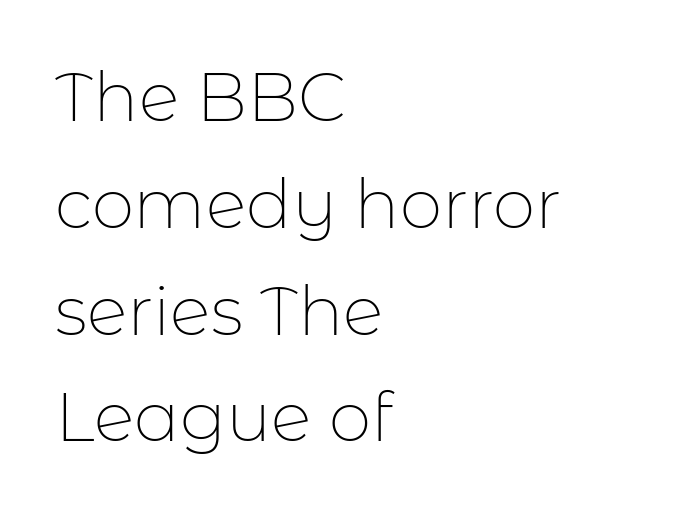
Q: Is the text bold? A: No.
Q: Is the text italic (slanted)? A: No, it is upright.
Q: Is the typeface a serif or a sans-serif typeface? A: Sans-serif.
Q: Is the text underlined? A: No.
Q: How is the paragraph aligned? A: Left-aligned.
Q: Is the spacing between letters normal or unusually wide? A: Normal.
Q: Is the spacing between lines tight, normal or loose? A: Normal.
Q: Width (condensed, normal, or wide)? A: Normal.
Q: Stroke contrast? A: Low.
Q: x-height? A: Medium.
Q: Monospaced? A: No.
